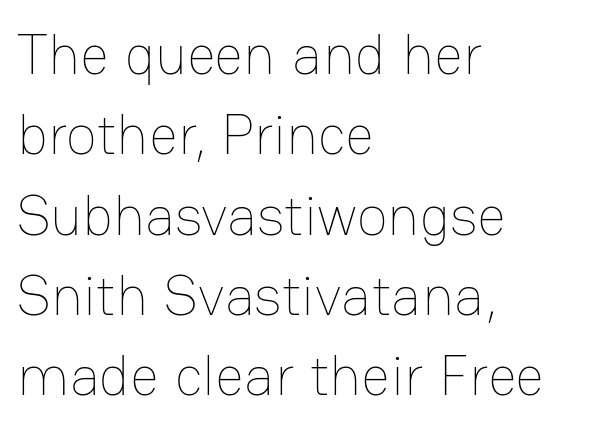
The face used here is proportionally spaced, like ordinary book or web type. No extra tracking has been applied to these lines. The ragged edge is on the right, which tells us the setting is flush left. No heavy texture on the line: the type isn't bold.
